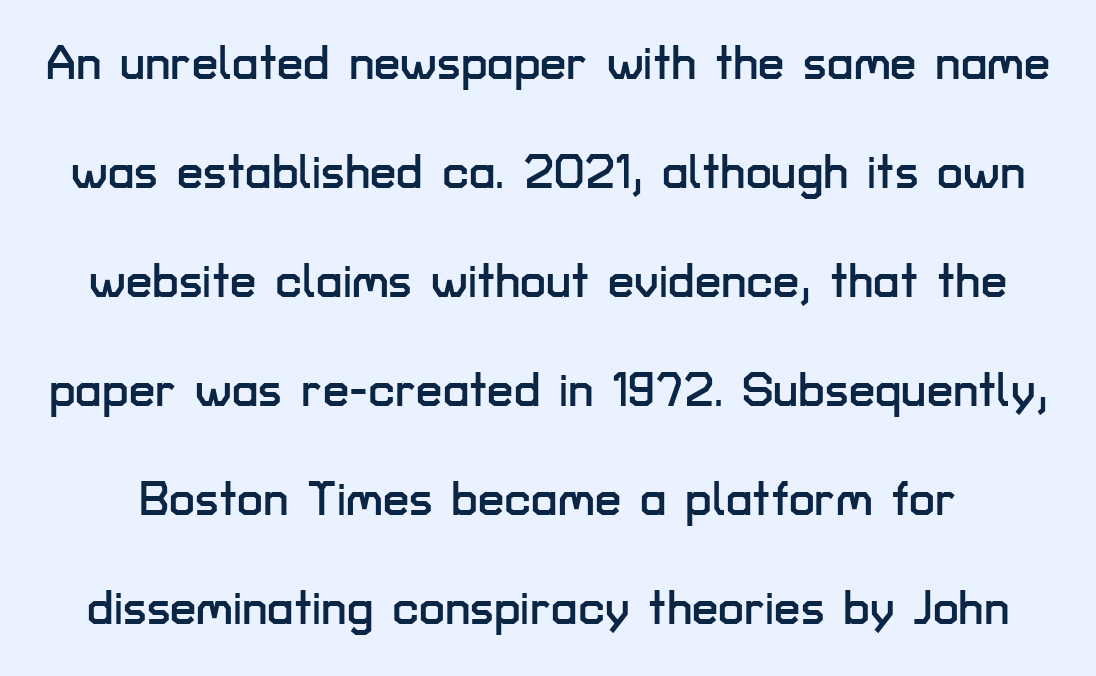
Q: Is the text italic (slanted)? A: No, it is upright.
Q: Is the typeface a serif or a sans-serif typeface? A: Sans-serif.
Q: Is the text underlined? A: No.
Q: Is the spacing between letters normal or unusually wide? A: Normal.
Q: Is the spacing between lines tight, normal or loose? A: Loose.
Q: Width (condensed, normal, or wide)? A: Normal.
Q: Stroke contrast? A: Low.
Q: x-height? A: Medium.
Q: Monospaced? A: No.
